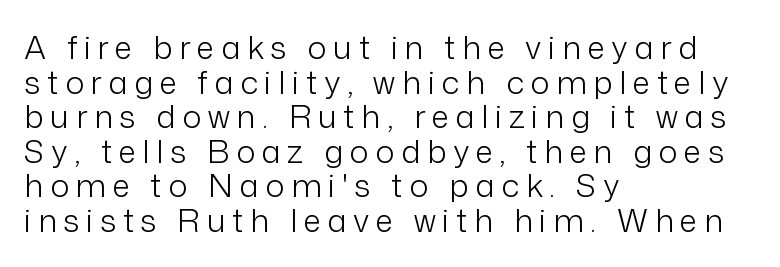
Q: Is the text bold? A: No.
Q: Is the text italic (slanted)? A: No, it is upright.
Q: Is the typeface a serif or a sans-serif typeface? A: Sans-serif.
Q: Is the text underlined? A: No.
Q: How is the paragraph aligned? A: Left-aligned.
Q: Is the spacing between letters normal or unusually wide? A: Unusually wide.
Q: Is the spacing between lines tight, normal or loose? A: Tight.
Q: Width (condensed, normal, or wide)? A: Normal.
Q: Stroke contrast? A: Low.
Q: x-height? A: Medium.
Q: Monospaced? A: No.
